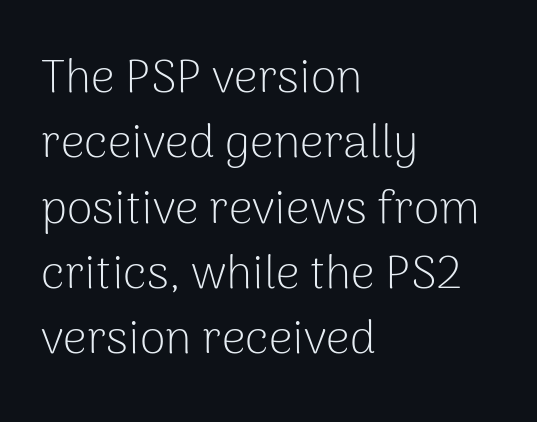
Q: Is the text bold? A: No.
Q: Is the text italic (slanted)? A: No, it is upright.
Q: Is the typeface a serif or a sans-serif typeface? A: Sans-serif.
Q: Is the text underlined? A: No.
Q: How is the paragraph aligned? A: Left-aligned.
Q: Is the spacing between letters normal or unusually wide? A: Normal.
Q: Is the spacing between lines tight, normal or loose? A: Normal.
Q: Width (condensed, normal, or wide)? A: Normal.
Q: Stroke contrast? A: Low.
Q: x-height? A: Medium.
Q: Monospaced? A: No.
